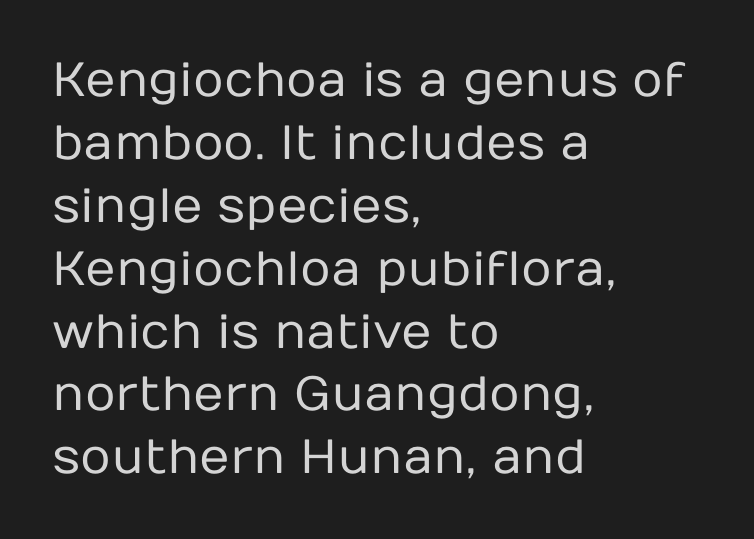
Q: Is the text bold? A: No.
Q: Is the text italic (slanted)? A: No, it is upright.
Q: Is the typeface a serif or a sans-serif typeface? A: Sans-serif.
Q: Is the text underlined? A: No.
Q: How is the paragraph aligned? A: Left-aligned.
Q: Is the spacing between letters normal or unusually wide? A: Normal.
Q: Is the spacing between lines tight, normal or loose? A: Normal.
Q: Width (condensed, normal, or wide)? A: Normal.
Q: Stroke contrast? A: Low.
Q: x-height? A: Medium.
Q: Monospaced? A: No.
